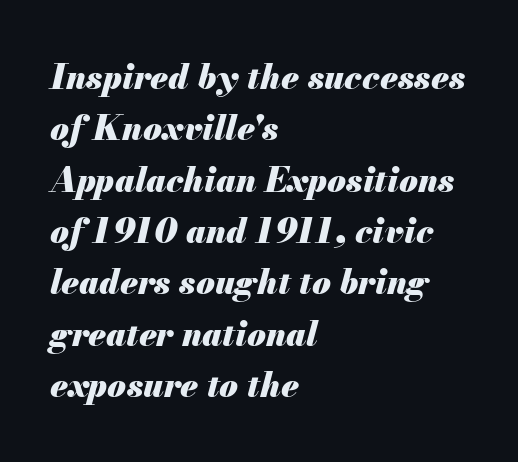
Q: Is the text bold? A: Yes.
Q: Is the text italic (slanted)? A: Yes, it leans right by about 13 degrees.
Q: Is the text underlined? A: No.
Q: How is the paragraph aligned? A: Left-aligned.
Q: Is the spacing between letters normal or unusually wide? A: Normal.
Q: Is the spacing between lines tight, normal or loose? A: Normal.
Q: Width (condensed, normal, or wide)? A: Normal.
Q: Stroke contrast? A: Medium.
Q: x-height? A: Small.
Q: Monospaced? A: No.
